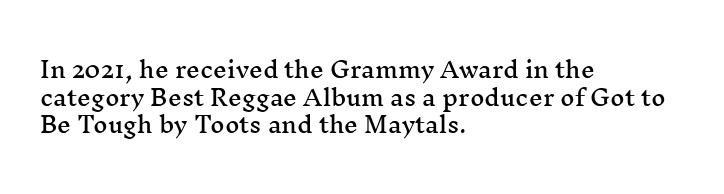
The image shows 22 px text type, upright; set left-aligned, normal line spacing (1.26x), normal letter spacing, not underlined.
